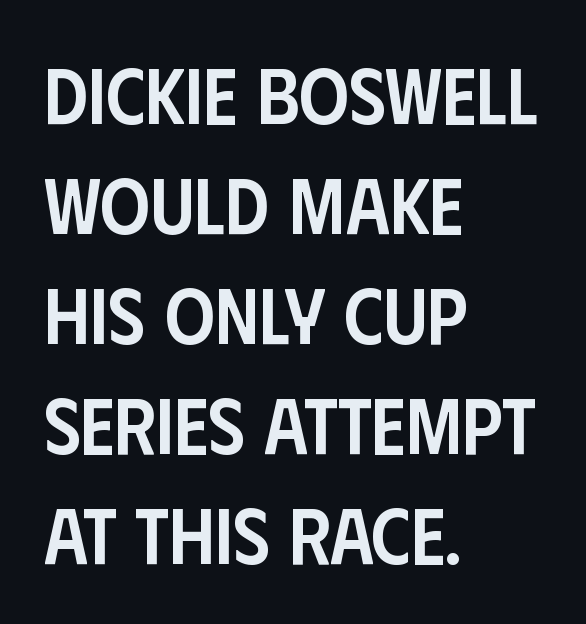
{"serif": "no", "italic": "no", "bold": "semi", "weight": "semibold", "width": "condensed", "stroke_contrast": "low", "x_height": "large", "monospaced": "no", "underline": "no", "align": "left", "line_spacing": "normal", "line_spacing_ratio": 1.41, "letter_spacing": "normal", "letter_spacing_em": 0.0, "glyph_px": 78}
